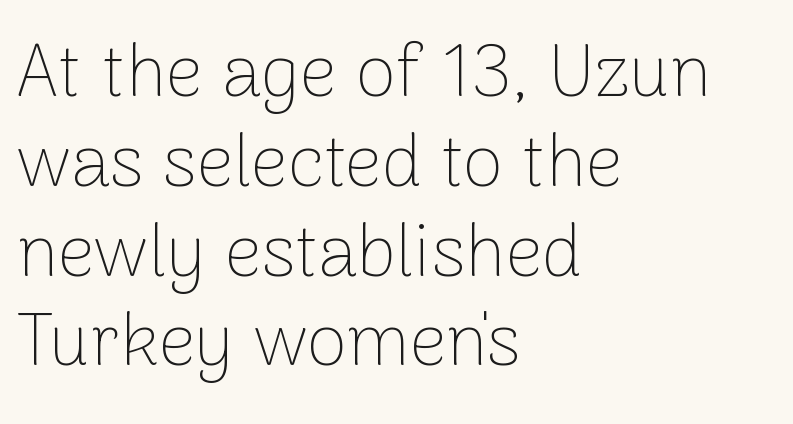
The image shows 73 px thin sans-serif type, upright; set left-aligned, line spacing 1.23x, normal letter spacing, not underlined; low stroke contrast and a medium x-height.
